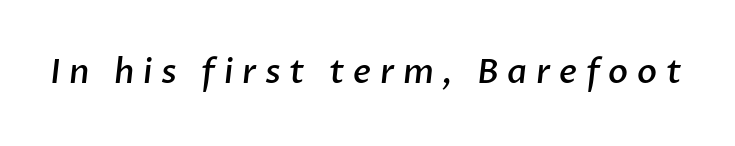
The image shows 33 px semibold sans-serif type; set unusually wide letter spacing (+0.26 em), not underlined; low stroke contrast and a medium x-height.
